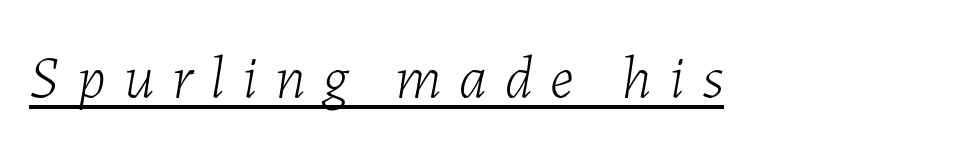
{"italic": "yes", "lean": "right", "slant_degrees": 7, "bold": "no", "weight": "light", "width": "normal", "stroke_contrast": "low", "x_height": "medium", "monospaced": "no", "underline": "yes", "letter_spacing": "wide", "letter_spacing_em": 0.3, "glyph_px": 60}
